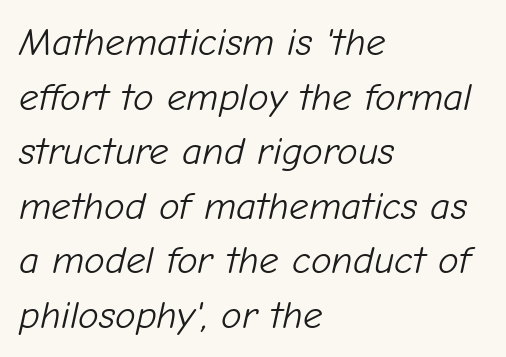
The tracking reads as untouched default to a designer's eye. Counters stay open thanks to moderate or lighter strokes. Casual observation: everything's shoved over to the left. The string is rendered with underlining switched off. This sample has the flowing, uneven cadence of proportional lettering. Leading: standard.
